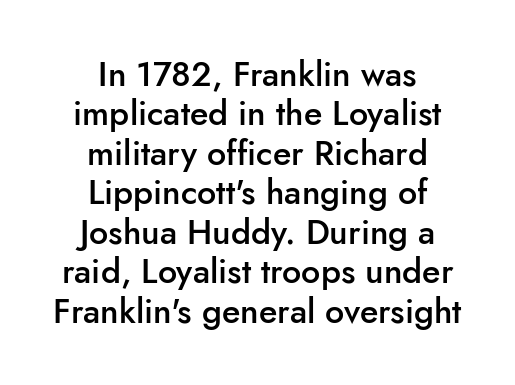
Q: Is the text bold? A: Semi-bold.
Q: Is the text italic (slanted)? A: No, it is upright.
Q: Is the typeface a serif or a sans-serif typeface? A: Sans-serif.
Q: Is the text underlined? A: No.
Q: How is the paragraph aligned? A: Centered.
Q: Is the spacing between letters normal or unusually wide? A: Normal.
Q: Width (condensed, normal, or wide)? A: Normal.
Q: Stroke contrast? A: Low.
Q: x-height? A: Small.
Q: Monospaced? A: No.
